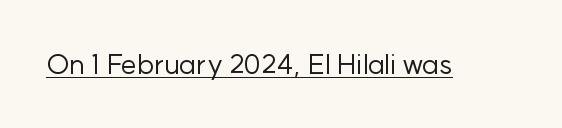
The rendering keeps characters at their native spacing. Is the stroke heavy? The answer is a plain regular-or-lighter. Ascenders rise straight up at ninety degrees. Honestly, the underline is the first thing you notice here.
